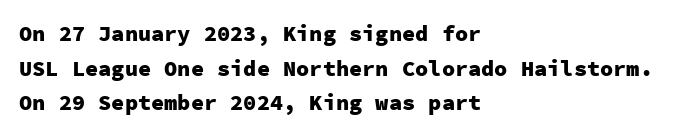
{"italic": "no", "bold": "yes", "underline": "no", "align": "left", "line_spacing": "normal", "line_spacing_ratio": 1.57, "letter_spacing": "normal", "letter_spacing_em": 0.0, "glyph_px": 22}
